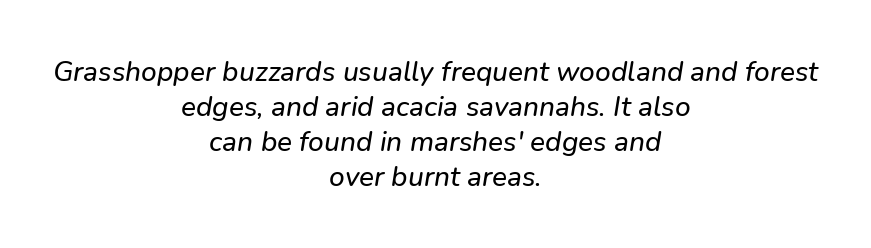
Q: Is the typeface a serif or a sans-serif typeface? A: Sans-serif.
Q: Is the text underlined? A: No.
Q: How is the paragraph aligned? A: Centered.
Q: Is the spacing between letters normal or unusually wide? A: Normal.
Q: Is the spacing between lines tight, normal or loose? A: Normal.
Q: Width (condensed, normal, or wide)? A: Normal.
Q: Stroke contrast? A: Low.
Q: x-height? A: Medium.
Q: Monospaced? A: No.
